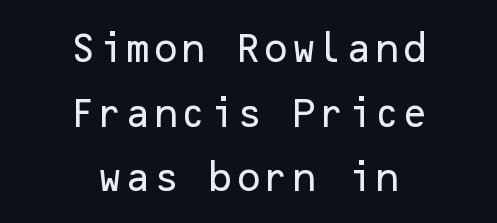
The image shows 32 px sans-serif type, upright; set centered, loose line spacing (2.02x), normal letter spacing, not underlined; low stroke contrast and a medium x-height.
